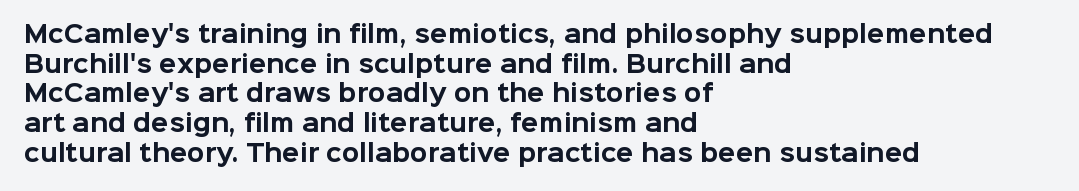
Is there any slant? The stems are plumb. Nothing unusual about the tracking: characters are spaced as the font intends. These words are printed bold, with thick strokes throughout. Evenly set lines give the paragraph a standard silhouette.
